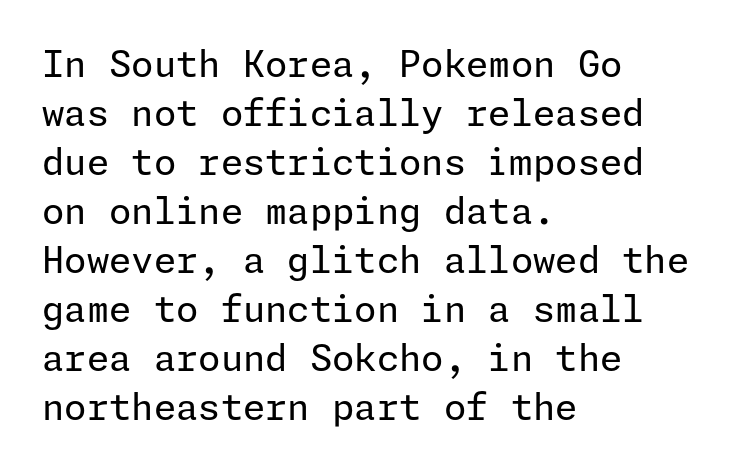
The weight would be labelled regular, book, light, or lighter still. You could call the tracking neutral — neither tight nor loose. Honestly, the row spacing looks completely unremarkable. One-word summary of the alignment: left.
